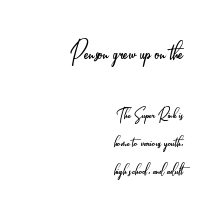
{"serif": "no", "bold": "no", "weight": "light", "width": "condensed", "stroke_contrast": "low", "x_height": "small", "monospaced": "no", "underline": "no", "align": "right", "line_spacing": "normal", "line_spacing_ratio": 1.33, "letter_spacing": "normal", "letter_spacing_em": 0.0, "larger_block": "first", "size_ratio": 1.52, "glyph_px": 32}
